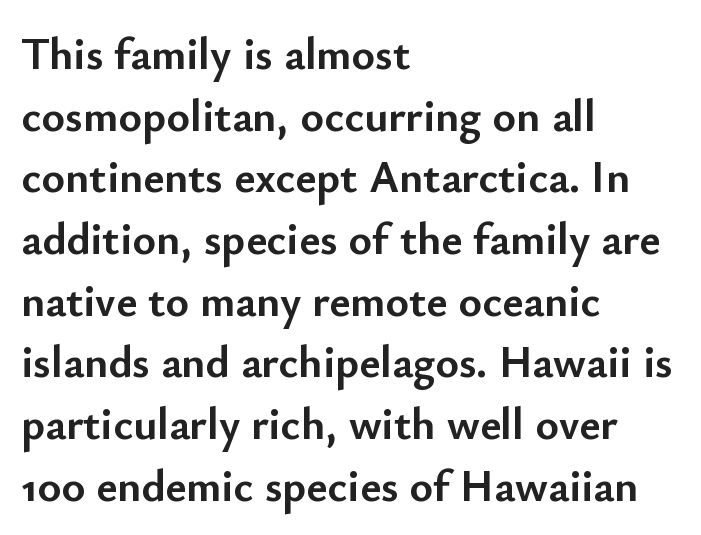
The typesetter chose a ragged-right arrangement here. Compared with an ordinary text face, these strokes are far heavier — a full bold. Spacing verdict: proportional, widths tailored to each character. Ordinary non-slanted type is in use. Compared with typical paragraphs, the rows here are spaced about the same.
